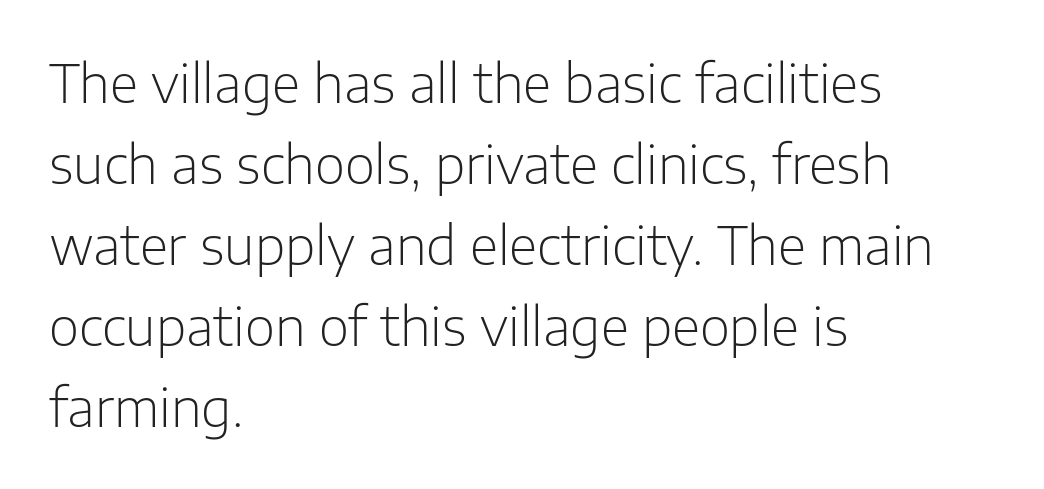
Q: Is the text bold? A: No.
Q: Is the text italic (slanted)? A: No, it is upright.
Q: Is the typeface a serif or a sans-serif typeface? A: Sans-serif.
Q: Is the text underlined? A: No.
Q: How is the paragraph aligned? A: Left-aligned.
Q: Is the spacing between letters normal or unusually wide? A: Normal.
Q: Is the spacing between lines tight, normal or loose? A: Normal.
Q: Width (condensed, normal, or wide)? A: Normal.
Q: Stroke contrast? A: Low.
Q: x-height? A: Medium.
Q: Monospaced? A: No.
